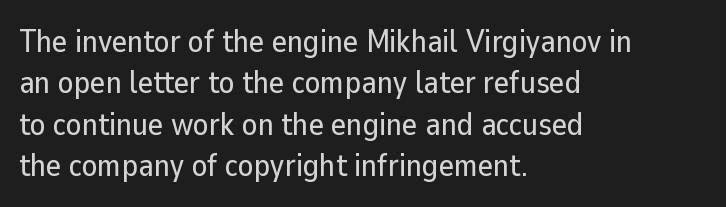
{"serif": "no", "italic": "no", "width": "normal", "stroke_contrast": "low", "x_height": "medium", "monospaced": "no", "underline": "no", "align": "left", "line_spacing": "normal", "line_spacing_ratio": 1.29, "letter_spacing": "normal", "letter_spacing_em": 0.0, "glyph_px": 32}
